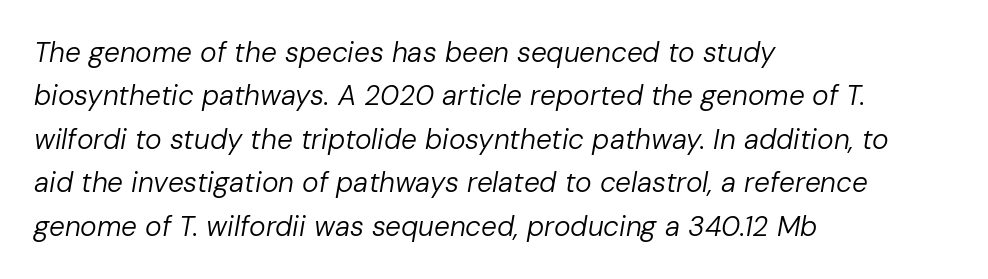
Q: Is the text bold? A: No.
Q: Is the text italic (slanted)? A: Yes, it leans right by about 10 degrees.
Q: Is the text underlined? A: No.
Q: How is the paragraph aligned? A: Left-aligned.
Q: Is the spacing between letters normal or unusually wide? A: Normal.
Q: Is the spacing between lines tight, normal or loose? A: Normal.
Q: Width (condensed, normal, or wide)? A: Normal.
Q: Stroke contrast? A: Low.
Q: x-height? A: Medium.
Q: Monospaced? A: No.
